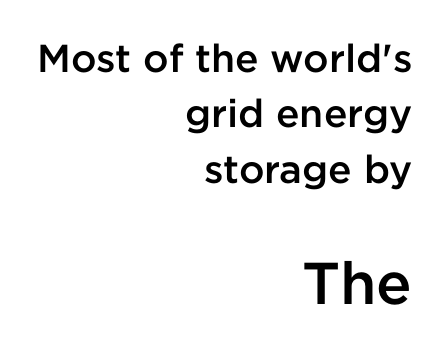
The image shows 59 px semibold sans-serif type, upright; set right-aligned, normal line spacing (1.42x), normal letter spacing, not underlined; the second (bottom) block is 1.51x larger; low stroke contrast and a medium x-height.
